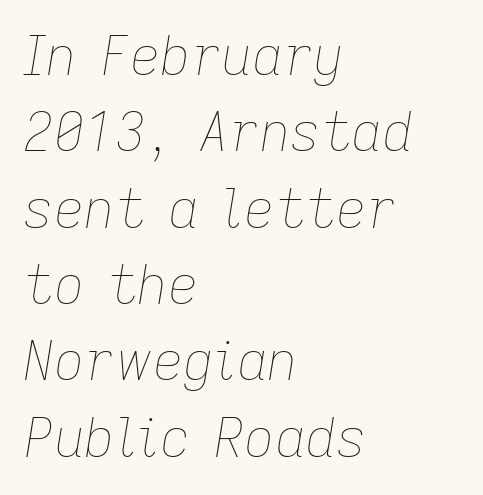
Q: Is the text bold? A: No.
Q: Is the text italic (slanted)? A: Yes, it leans right by about 9 degrees.
Q: Is the text underlined? A: No.
Q: How is the paragraph aligned? A: Left-aligned.
Q: Is the spacing between letters normal or unusually wide? A: Normal.
Q: Is the spacing between lines tight, normal or loose? A: Normal.
Q: Width (condensed, normal, or wide)? A: Normal.
Q: Stroke contrast? A: Low.
Q: x-height? A: Medium.
Q: Monospaced? A: No.
